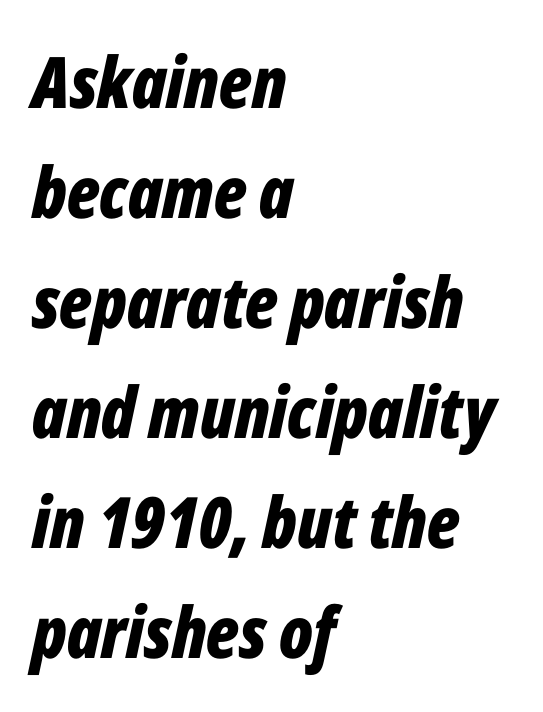
The image shows 71 px bold, condensed type, italic (leaning right); set left-aligned, normal line spacing (1.55x), normal letter spacing, not underlined; low stroke contrast and a medium x-height.
